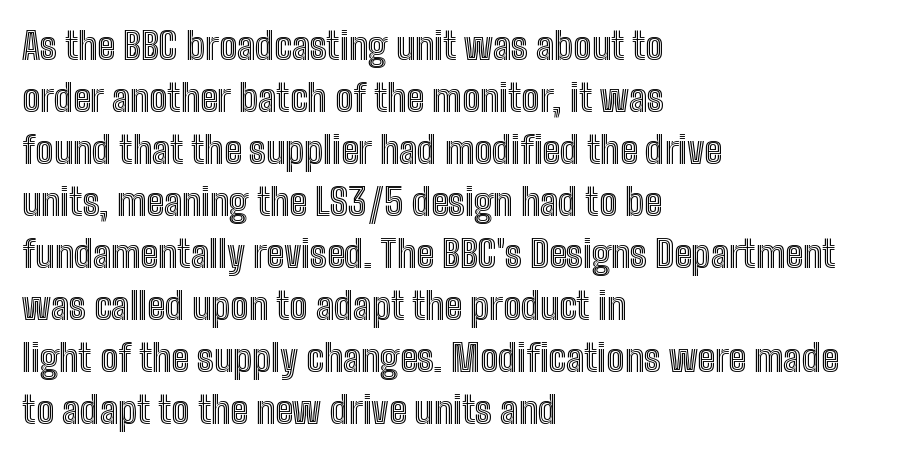
The image shows 38 px condensed type, upright; set left-aligned, normal line spacing (1.37x), normal letter spacing, not underlined; a medium x-height.
